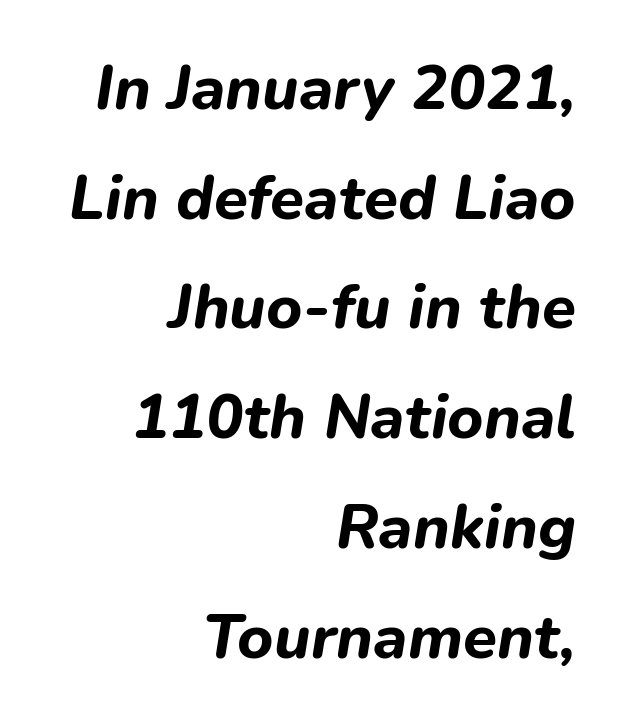
{"italic": "yes", "lean": "right", "slant_degrees": 9, "bold": "yes", "weight": "bold", "width": "normal", "stroke_contrast": "low", "x_height": "medium", "monospaced": "no", "underline": "no", "align": "right", "line_spacing_ratio": 1.77, "letter_spacing": "normal", "letter_spacing_em": 0.0, "glyph_px": 62}
